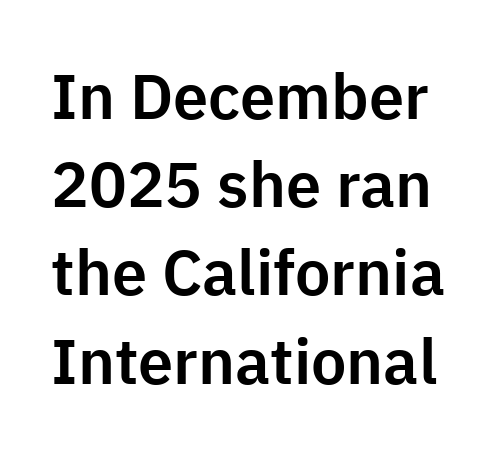
Does the leading feel generous? No, just average. No feet cap the strokes, marking this as sans-serif type. The words here are not underlined. Short note: letters normally spaced. A typesetter would call this proportional, since set widths differ per character. Tall strokes in this sample are plumb rather than angled.
